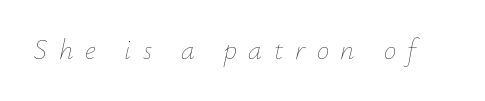
Is the type heavy? It reads as light-to-regular instead. This sample uses an oblique cut, with every glyph tilted off the vertical. Spacing between characters has been opened up far beyond the box default. Looks like regular typesetting: each glyph gets only the width it needs. Check under the words: just untouched page.
